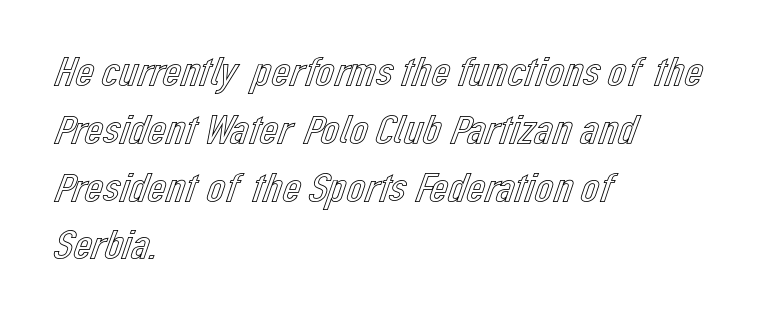
Q: Is the text italic (slanted)? A: Yes.
Q: Is the text underlined? A: No.
Q: How is the paragraph aligned? A: Left-aligned.
Q: Is the spacing between letters normal or unusually wide? A: Normal.
Q: Is the spacing between lines tight, normal or loose? A: Normal.
Q: Width (condensed, normal, or wide)? A: Normal.
Q: x-height? A: Medium.
Q: Monospaced? A: No.
